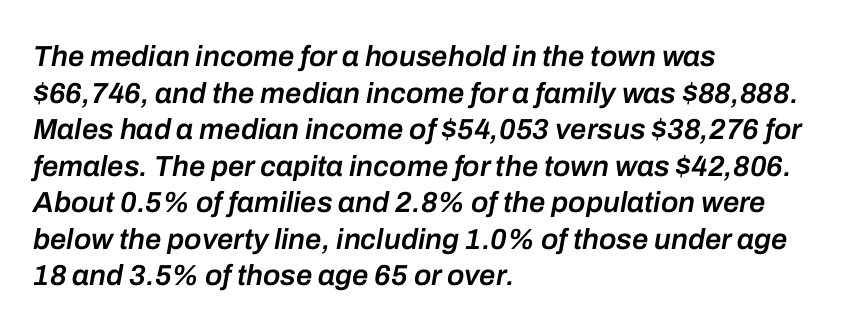
Q: Is the text bold? A: Semi-bold.
Q: Is the text italic (slanted)? A: Yes, it leans right by about 10 degrees.
Q: Is the text underlined? A: No.
Q: How is the paragraph aligned? A: Left-aligned.
Q: Is the spacing between letters normal or unusually wide? A: Normal.
Q: Is the spacing between lines tight, normal or loose? A: Normal.
Q: Width (condensed, normal, or wide)? A: Normal.
Q: Stroke contrast? A: Low.
Q: x-height? A: Medium.
Q: Monospaced? A: No.
